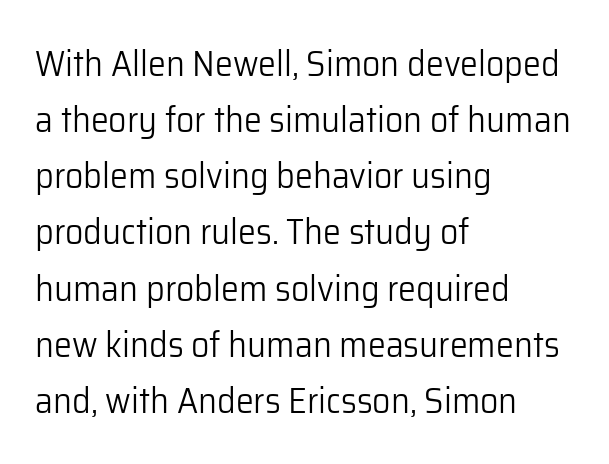
The image shows 36 px light sans-serif type, upright; set left-aligned, normal line spacing (1.56x), normal letter spacing, not underlined; low stroke contrast and a medium x-height.
